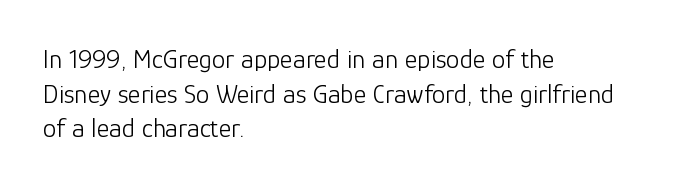
The image shows 27 px text type, upright; set left-aligned, normal line spacing (1.28x), normal letter spacing, not underlined.
